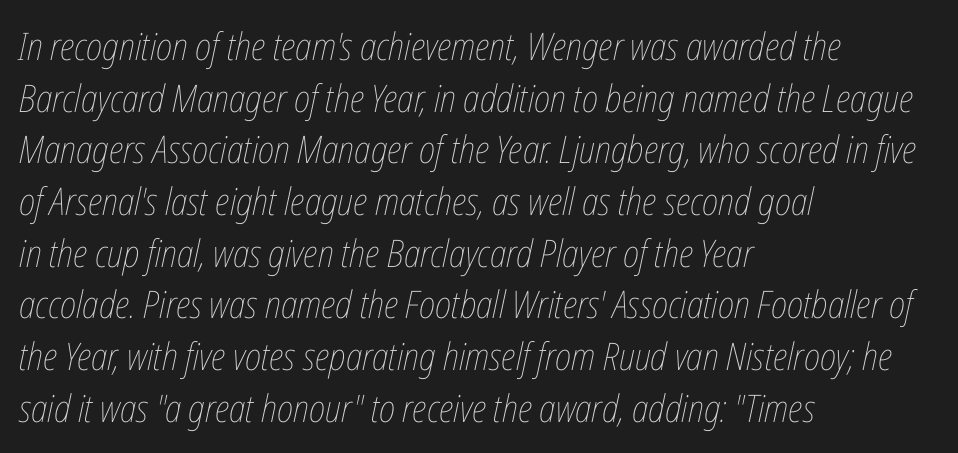
Q: Is the text bold? A: No.
Q: Is the text italic (slanted)? A: Yes, it leans right by about 12 degrees.
Q: Is the text underlined? A: No.
Q: How is the paragraph aligned? A: Left-aligned.
Q: Is the spacing between letters normal or unusually wide? A: Normal.
Q: Is the spacing between lines tight, normal or loose? A: Normal.
Q: Width (condensed, normal, or wide)? A: Condensed.
Q: Stroke contrast? A: Low.
Q: x-height? A: Medium.
Q: Monospaced? A: No.
